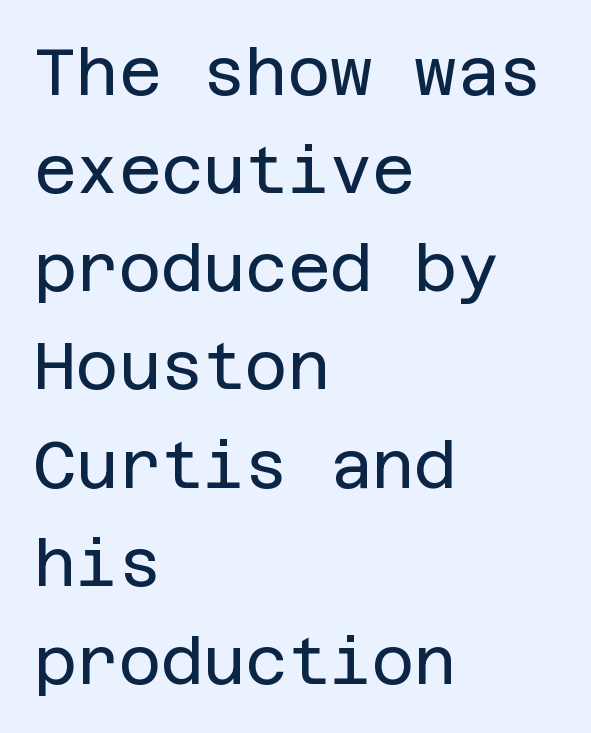
{"serif": "no", "italic": "no", "bold": "no", "weight": "regular", "width": "normal", "stroke_contrast": "low", "x_height": "large", "underline": "no", "align": "left", "line_spacing": "normal", "line_spacing_ratio": 1.51, "letter_spacing": "normal", "letter_spacing_em": 0.0, "glyph_px": 65}
